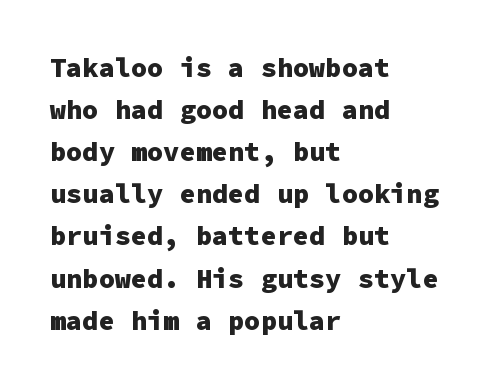
{"italic": "no", "bold": "yes", "underline": "no", "align": "left", "line_spacing": "normal", "line_spacing_ratio": 1.56, "letter_spacing": "normal", "letter_spacing_em": 0.0, "glyph_px": 27}
